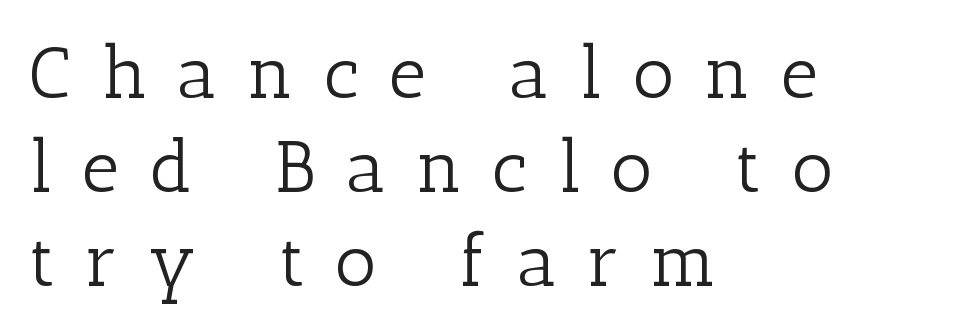
Posture: upright roman. Font category for this specimen: serif. Is the letter spacing exaggerated? Yes — the characters are pushed far apart. Each letter keeps its own natural width here, so spacing adapts to shape. Regular leading. The font is comparable to plain body text, perhaps lighter.
